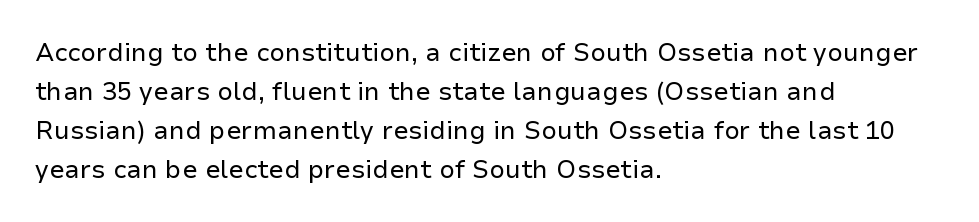
The space between consecutive lines is moderate. In terms of letterspacing, this is plain default setting. This rendering features lettering with no underline. Is the stroke heavy? The answer is a plain regular-or-lighter.
